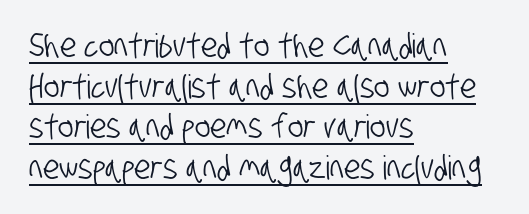
{"serif": "no", "width": "condensed", "stroke_contrast": "low", "x_height": "large", "monospaced": "no", "underline": "yes", "align": "left", "line_spacing_ratio": 1.23, "letter_spacing": "normal", "letter_spacing_em": 0.0, "glyph_px": 33}
